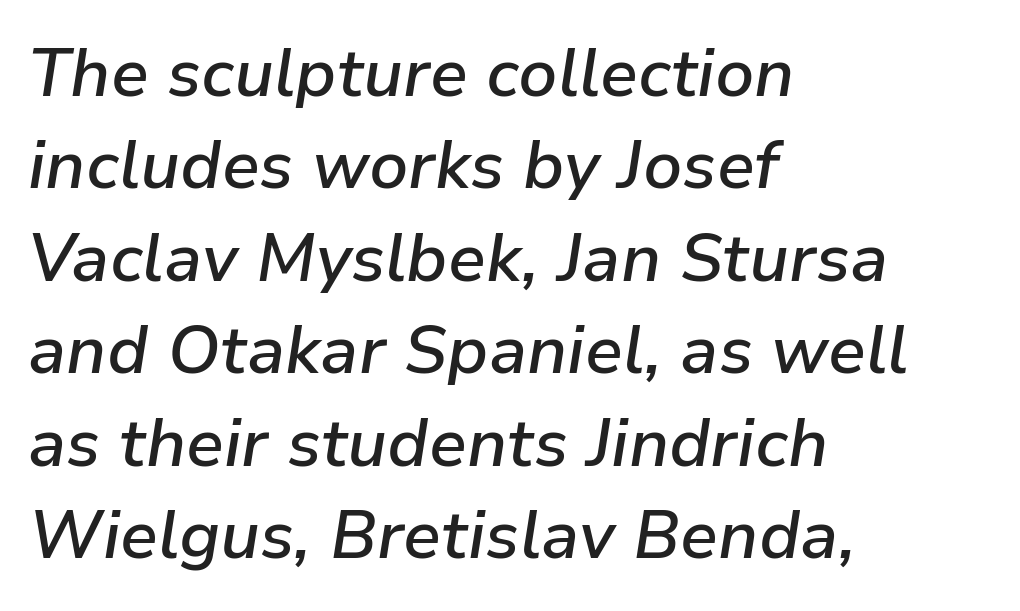
The gaps between neighbouring characters are ordinary and unremarkable. The letters advance in unequal steps, a hallmark of proportional type. The zone under the glyphs is completely vacant. Weight: semibold (demi).
